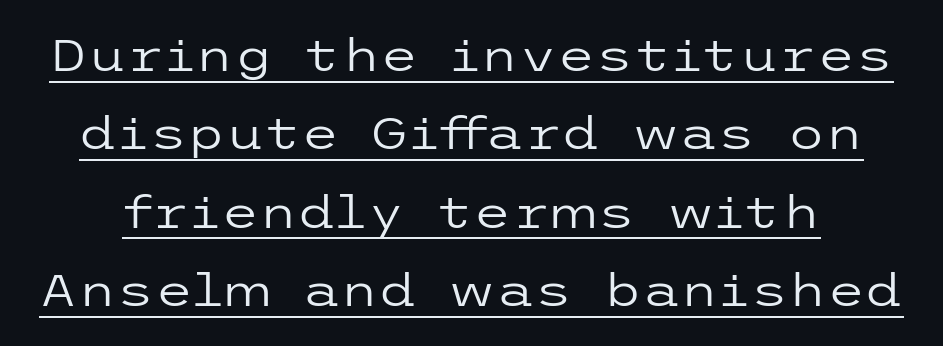
The lettering is marked with a stroke running underneath it. Every character sits straight up, as roman type does. Regarding serifs, this sample does without them. Is the stroke heavy? The answer is a plain regular-or-lighter.
